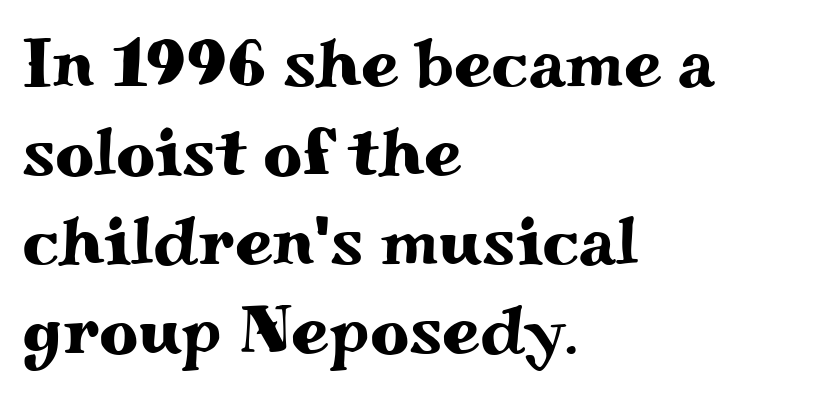
Q: Is the text italic (slanted)? A: No, it is upright.
Q: Is the typeface a serif or a sans-serif typeface? A: Serif.
Q: Is the text underlined? A: No.
Q: How is the paragraph aligned? A: Left-aligned.
Q: Is the spacing between letters normal or unusually wide? A: Normal.
Q: Is the spacing between lines tight, normal or loose? A: Normal.
Q: Width (condensed, normal, or wide)? A: Wide.
Q: Stroke contrast? A: Medium.
Q: x-height? A: Small.
Q: Monospaced? A: No.
